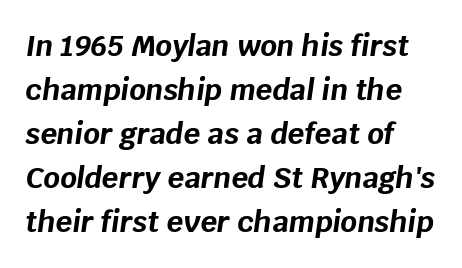
Q: Is the text bold? A: Yes.
Q: Is the text italic (slanted)? A: Yes, it leans right by about 8 degrees.
Q: Is the text underlined? A: No.
Q: How is the paragraph aligned? A: Left-aligned.
Q: Is the spacing between letters normal or unusually wide? A: Normal.
Q: Is the spacing between lines tight, normal or loose? A: Normal.
Q: Width (condensed, normal, or wide)? A: Normal.
Q: Stroke contrast? A: Low.
Q: x-height? A: Large.
Q: Monospaced? A: No.
